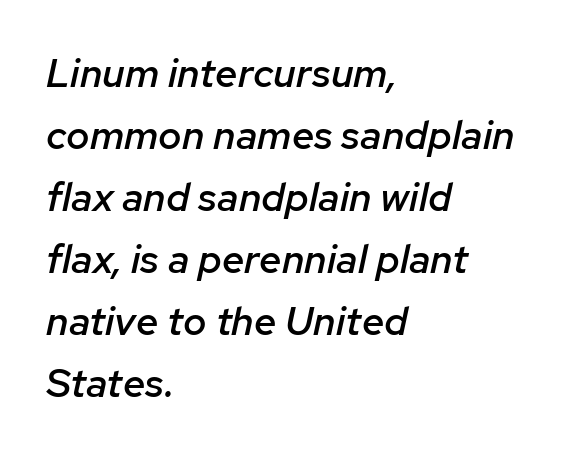
{"italic": "yes", "lean": "right", "slant_degrees": 12, "bold": "semi", "weight": "semibold", "width": "normal", "stroke_contrast": "low", "x_height": "medium", "monospaced": "no", "underline": "no", "align": "left", "line_spacing": "normal", "line_spacing_ratio": 1.55, "letter_spacing": "normal", "letter_spacing_em": 0.0, "glyph_px": 40}
